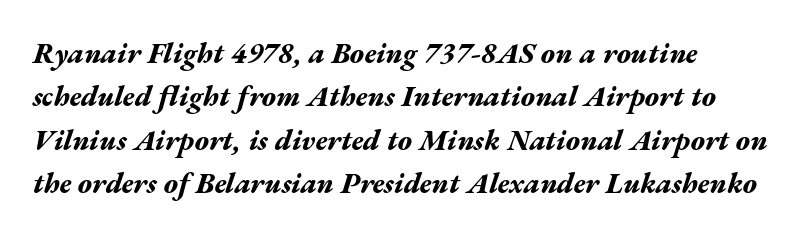
Short and long lines alike share a common starting point at left. Typographic density is high because the face is bold. Character widths vary here, with narrow letters taking less room than wide ones. Evenly set lines give the paragraph a standard silhouette.
